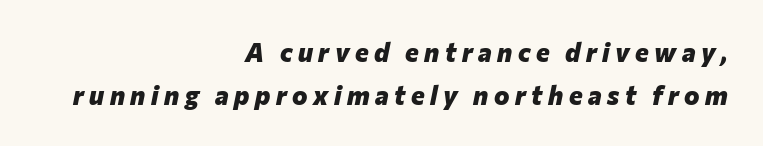
Q: Is the text bold? A: Yes.
Q: Is the text italic (slanted)? A: Yes, it leans right by about 12 degrees.
Q: Is the text underlined? A: No.
Q: How is the paragraph aligned? A: Right-aligned.
Q: Is the spacing between letters normal or unusually wide? A: Unusually wide.
Q: Is the spacing between lines tight, normal or loose? A: Normal.
